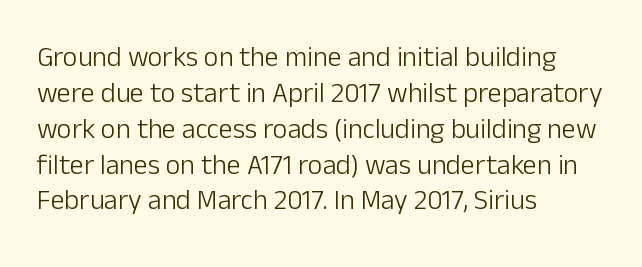
The image shows 28 px light sans-serif type, upright; set left-aligned, normal line spacing (1.28x), normal letter spacing, not underlined; low stroke contrast and a medium x-height.
